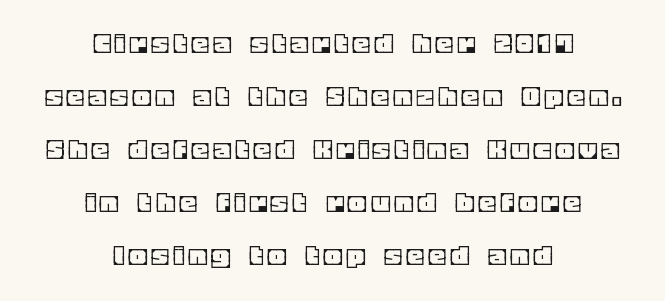
The image shows 32 px text type, upright; set centered, normal line spacing (1.66x), not underlined; a large x-height.
